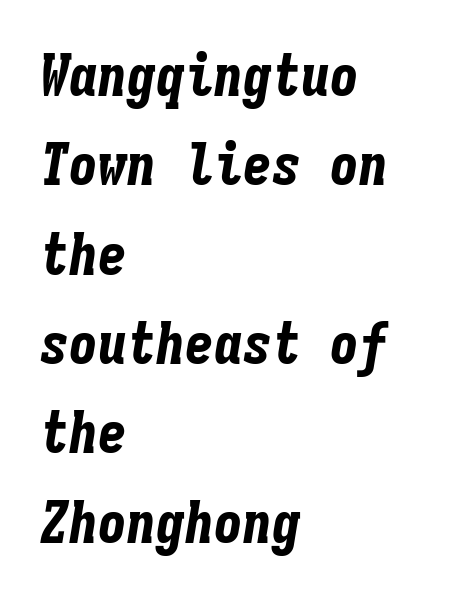
Think of a typewriter: that constant character pitch is what you see here. A bare baseline throughout the passage. A typesetter would call this zero additional tracking. The glyphs have the mass of a bold cut. Every row of glyphs begins at an identical x-position on the left. This sample keeps an unexceptional amount of space between lines.
